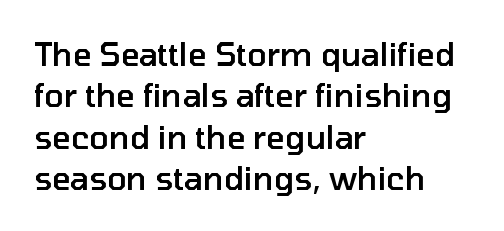
The image shows 32 px semibold sans-serif type, upright; set left-aligned, normal line spacing (1.29x), normal letter spacing, not underlined; low stroke contrast and a medium x-height.
